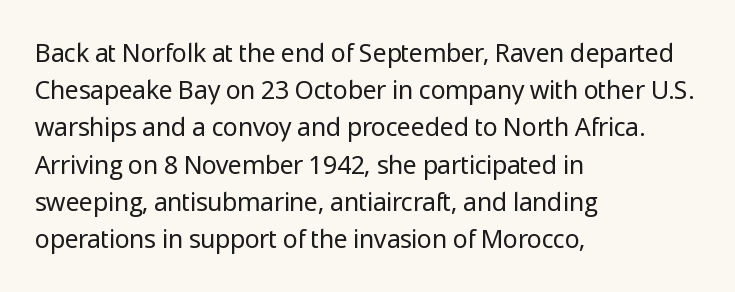
Q: Is the text bold? A: No.
Q: Is the text italic (slanted)? A: No, it is upright.
Q: Is the text underlined? A: No.
Q: How is the paragraph aligned? A: Left-aligned.
Q: Is the spacing between letters normal or unusually wide? A: Normal.
Q: Is the spacing between lines tight, normal or loose? A: Normal.
